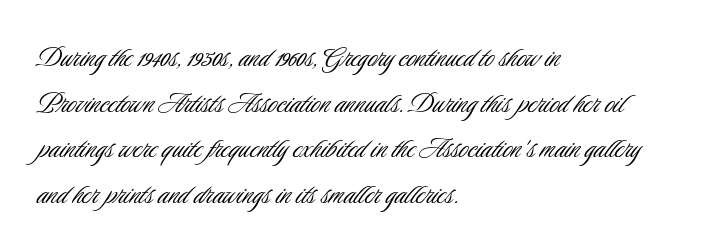
Are there feet on the stems? There aren't — it's a sans. Descenders hang freely into open space. Spacing between characters is what you'd get straight out of the box. Each stroke keeps to a modest, everyday thickness or less.
